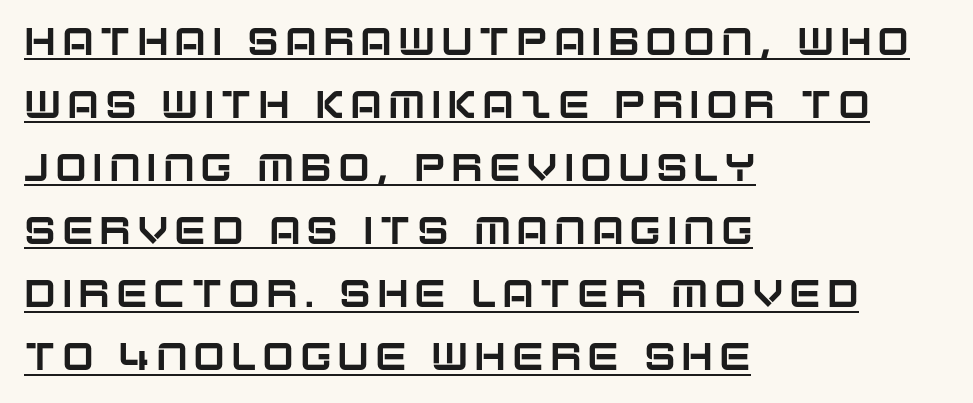
The image shows 38 px sans-serif type, upright; set left-aligned, normal line spacing (1.66x), underlined; low stroke contrast and a large x-height.
